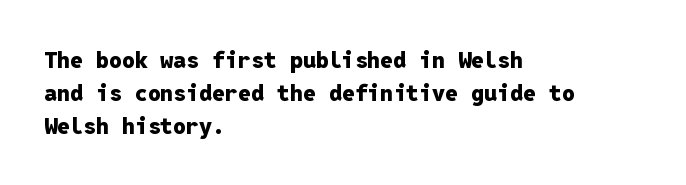
The image shows 23 px bold type, upright; set left-aligned, normal line spacing (1.43x), normal letter spacing, not underlined.
